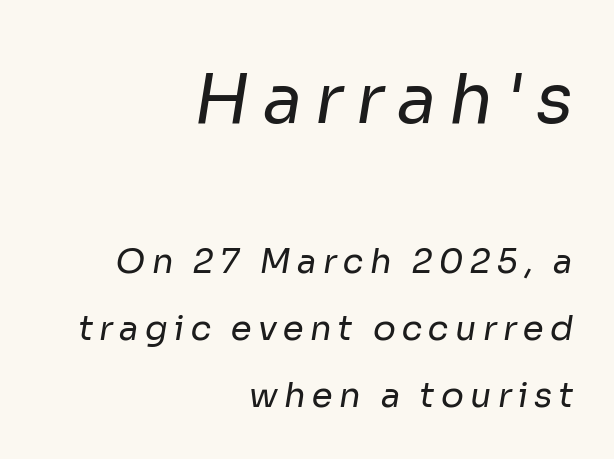
Q: Is the text bold? A: No.
Q: Is the typeface a serif or a sans-serif typeface? A: Sans-serif.
Q: Is the text underlined? A: No.
Q: How is the paragraph aligned? A: Right-aligned.
Q: Is the spacing between lines tight, normal or loose? A: Loose.
Q: Which block of text is set in a larger size, the first (top) or the second (bottom)? A: The first (top) one.
Q: Width (condensed, normal, or wide)? A: Normal.
Q: Stroke contrast? A: Low.
Q: x-height? A: Medium.
Q: Monospaced? A: No.
